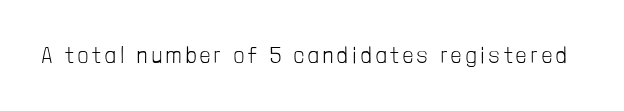
The strokes are not fattened; the text isn't bold. What stands out about the letter spacing? Its width — letters are far apart. Posture: straight, roman, zero tilt. Type without underlining.
